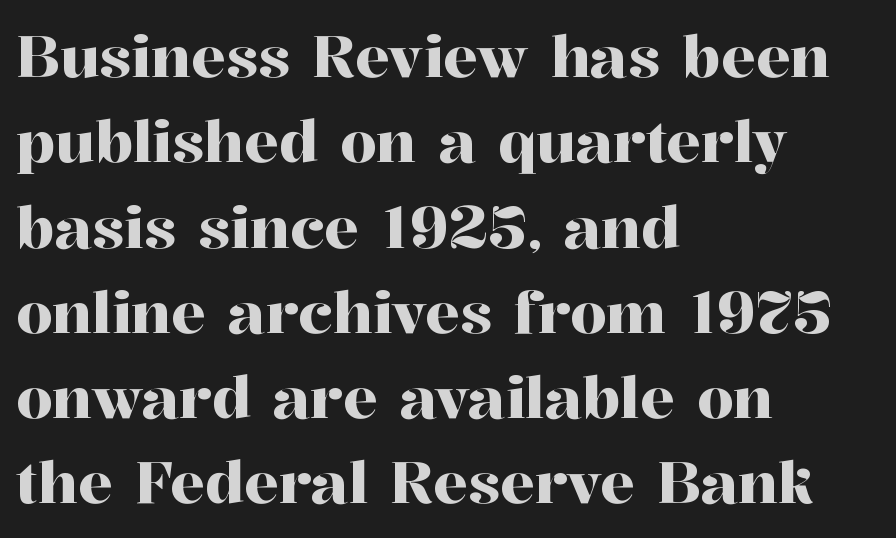
The rag falls on the right side of this text block. The face used here is proportionally spaced, like ordinary book or web type. Tall strokes in this sample are plumb rather than angled. Is the letter spacing exaggerated? No — it looks like the ordinary default. Interline gaps are of average width in this sample. Glance below the letters and you will spot only blank space.
